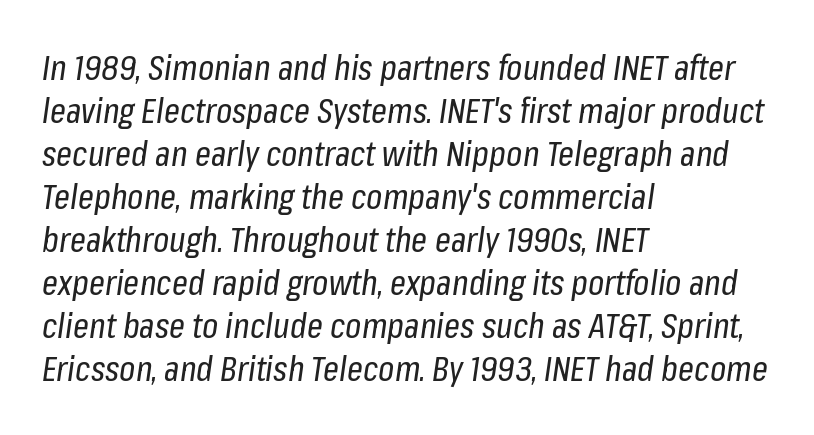
{"italic": "yes", "lean": "right", "slant_degrees": 8, "bold": "no", "weight": "regular", "width": "condensed", "stroke_contrast": "low", "x_height": "medium", "monospaced": "no", "underline": "no", "align": "left", "line_spacing_ratio": 1.23, "letter_spacing": "normal", "letter_spacing_em": 0.0, "glyph_px": 35}
